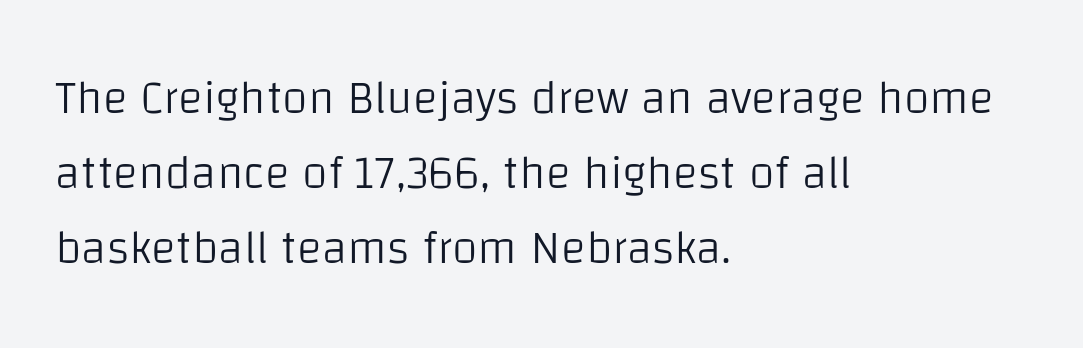
{"serif": "no", "italic": "no", "bold": "no", "weight": "light", "width": "normal", "stroke_contrast": "low", "x_height": "large", "monospaced": "no", "underline": "no", "align": "left", "line_spacing": "normal", "line_spacing_ratio": 1.6, "letter_spacing": "normal", "letter_spacing_em": 0.0, "glyph_px": 47}
